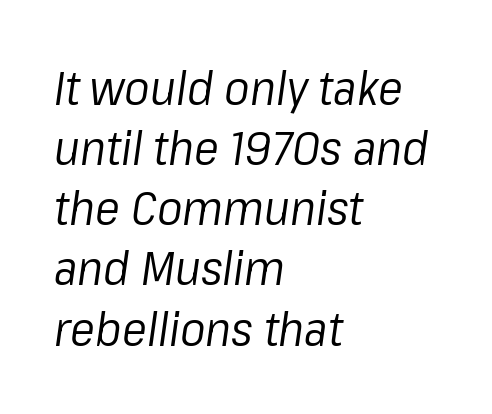
Q: Is the text bold? A: No.
Q: Is the text italic (slanted)? A: Yes, it leans right by about 8 degrees.
Q: Is the text underlined? A: No.
Q: How is the paragraph aligned? A: Left-aligned.
Q: Is the spacing between letters normal or unusually wide? A: Normal.
Q: Is the spacing between lines tight, normal or loose? A: Normal.
Q: Width (condensed, normal, or wide)? A: Normal.
Q: Stroke contrast? A: Low.
Q: x-height? A: Medium.
Q: Monospaced? A: No.
